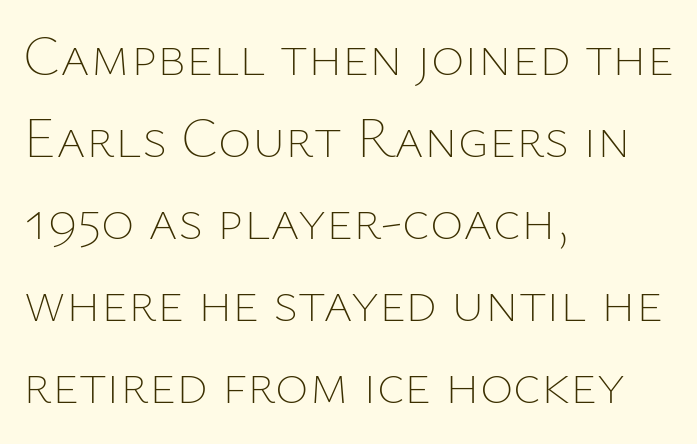
{"italic": "no", "bold": "no", "weight": "thin", "width": "normal", "stroke_contrast": "low", "x_height": "medium", "monospaced": "no", "underline": "no", "align": "left", "line_spacing": "normal", "line_spacing_ratio": 1.44, "letter_spacing": "normal", "letter_spacing_em": 0.0, "glyph_px": 57}
